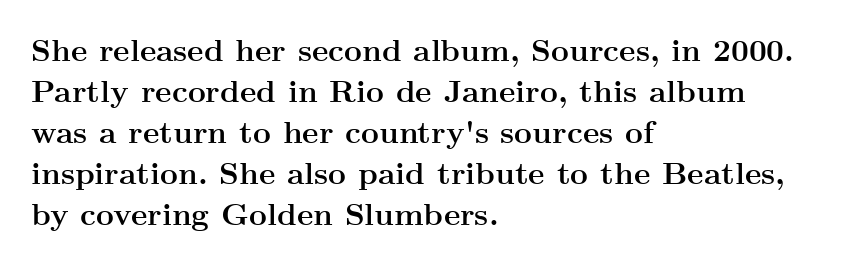
The image shows 31 px semibold, wide serif type, upright; set left-aligned, normal line spacing (1.32x), normal letter spacing, not underlined; medium stroke contrast and a small x-height.
